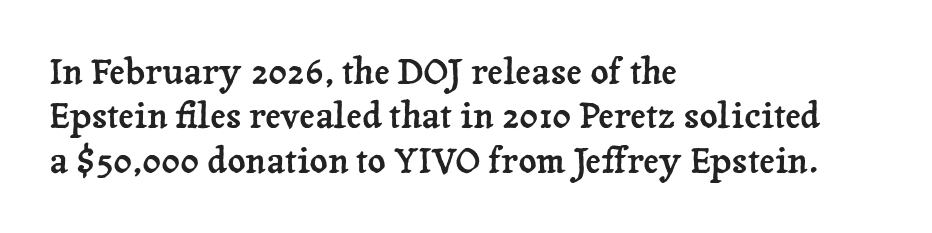
{"serif": "yes", "italic": "no", "width": "normal", "stroke_contrast": "low", "x_height": "medium", "monospaced": "no", "underline": "no", "align": "left", "line_spacing": "normal", "line_spacing_ratio": 1.27, "letter_spacing": "normal", "letter_spacing_em": 0.0, "glyph_px": 35}
